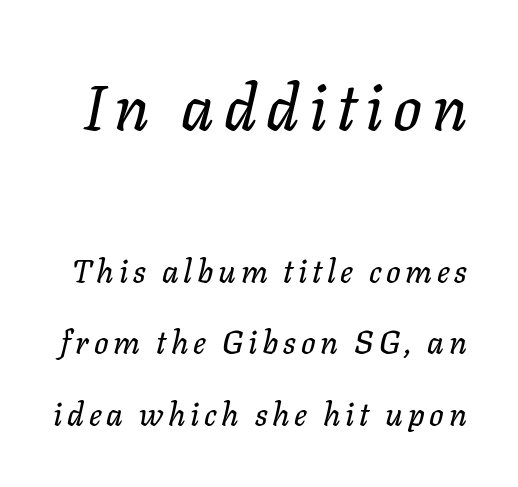
Rule under the text: the space is simply empty. The passage shown is typed in a proportional face where columns would drift. The face used here has a pronounced slope to its letters. These two chunks differ in scale, with the top chunk taking the larger measure. Baseline-to-baseline distance is far greater than the letter height.
